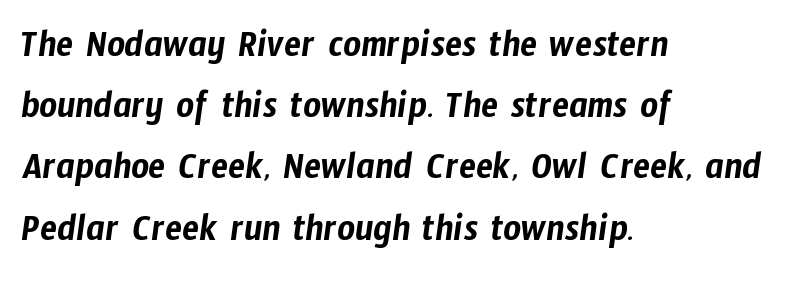
{"serif": "no", "width": "condensed", "stroke_contrast": "low", "x_height": "medium", "monospaced": "no", "underline": "no", "align": "left", "line_spacing": "normal", "line_spacing_ratio": 1.57, "letter_spacing": "normal", "letter_spacing_em": 0.0, "glyph_px": 39}
